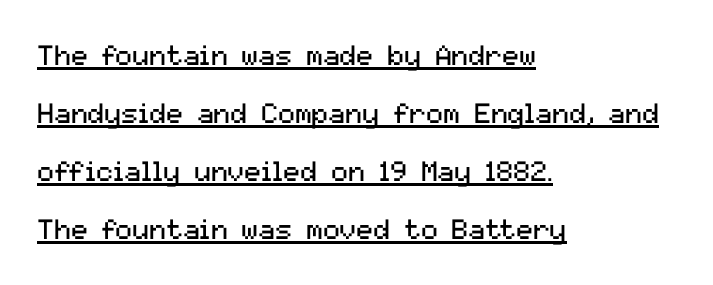
The image shows 28 px regular-weight sans-serif type, upright; set left-aligned, loose line spacing (2.07x), normal letter spacing, underlined; medium stroke contrast and a medium x-height.
